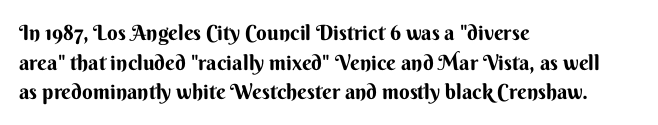
Q: Is the text bold? A: Yes.
Q: Is the text italic (slanted)? A: No, it is upright.
Q: Is the text underlined? A: No.
Q: How is the paragraph aligned? A: Left-aligned.
Q: Is the spacing between letters normal or unusually wide? A: Normal.
Q: Is the spacing between lines tight, normal or loose? A: Normal.
